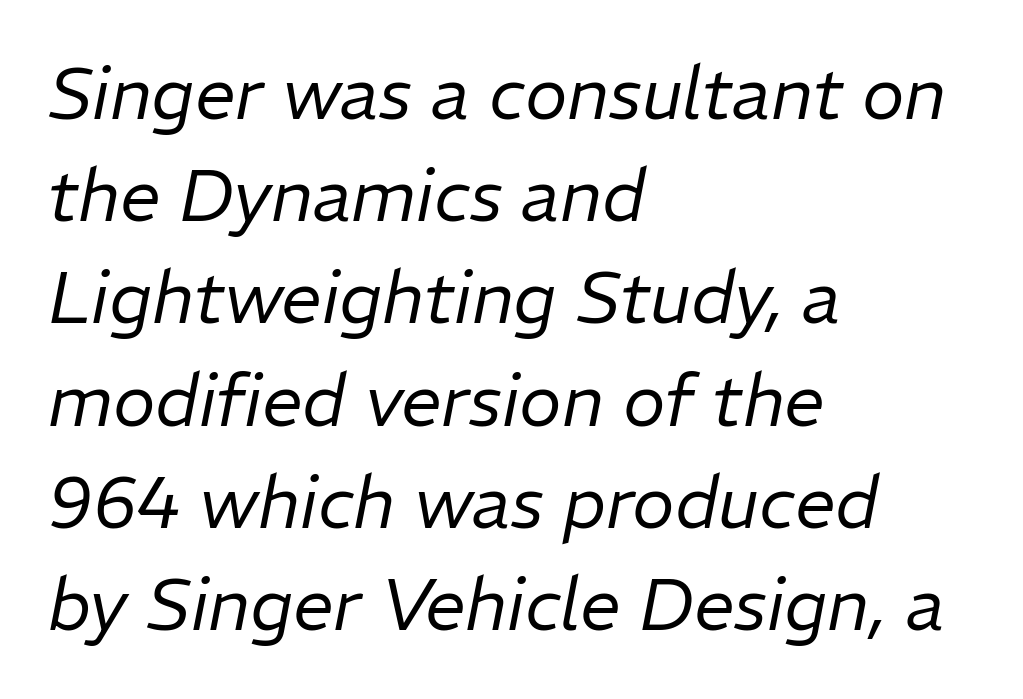
{"italic": "yes", "lean": "right", "slant_degrees": 11, "bold": "no", "weight": "regular", "width": "normal", "stroke_contrast": "low", "x_height": "medium", "monospaced": "no", "underline": "no", "align": "left", "line_spacing": "normal", "line_spacing_ratio": 1.42, "letter_spacing": "normal", "letter_spacing_em": 0.0, "glyph_px": 72}
